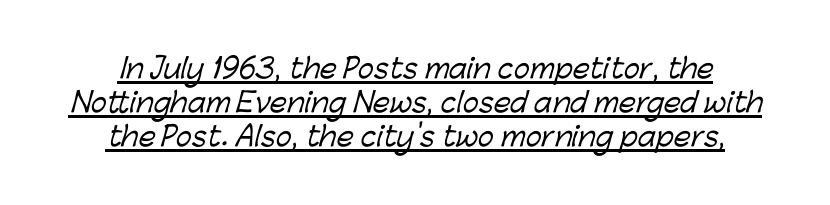
Q: Is the text underlined? A: Yes.
Q: How is the paragraph aligned? A: Centered.
Q: Is the spacing between letters normal or unusually wide? A: Normal.
Q: Is the spacing between lines tight, normal or loose? A: Normal.
